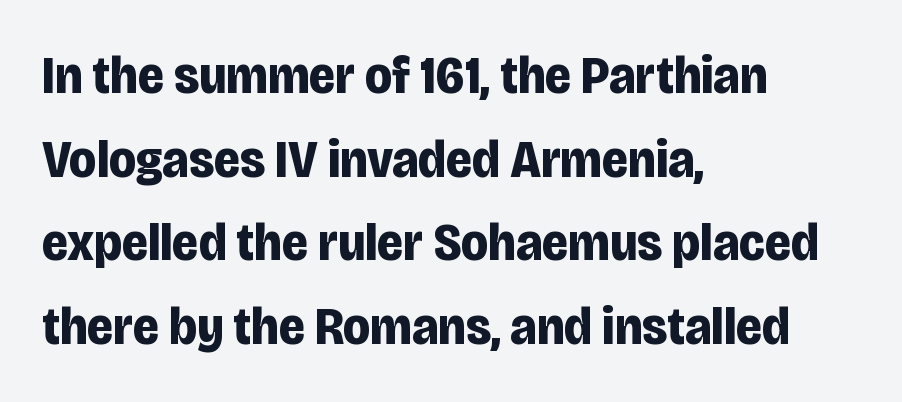
Evenly set lines give the paragraph a standard silhouette. You could call the tracking neutral — neither tight nor loose. These lines stack with their left ends in a neat column. Here the designer chose a conventional face with non-uniform glyph widths. This is heavy type, rendered in bold.
